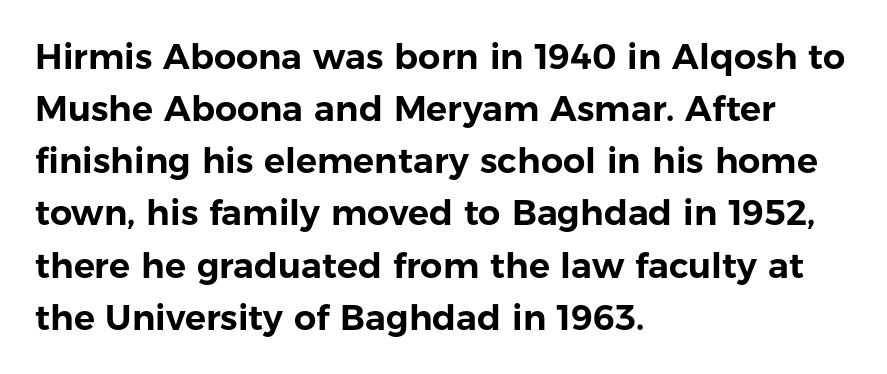
Q: Is the text italic (slanted)? A: No, it is upright.
Q: Is the typeface a serif or a sans-serif typeface? A: Sans-serif.
Q: Is the text underlined? A: No.
Q: How is the paragraph aligned? A: Left-aligned.
Q: Is the spacing between letters normal or unusually wide? A: Normal.
Q: Is the spacing between lines tight, normal or loose? A: Normal.
Q: Width (condensed, normal, or wide)? A: Normal.
Q: Stroke contrast? A: Low.
Q: x-height? A: Medium.
Q: Monospaced? A: No.
